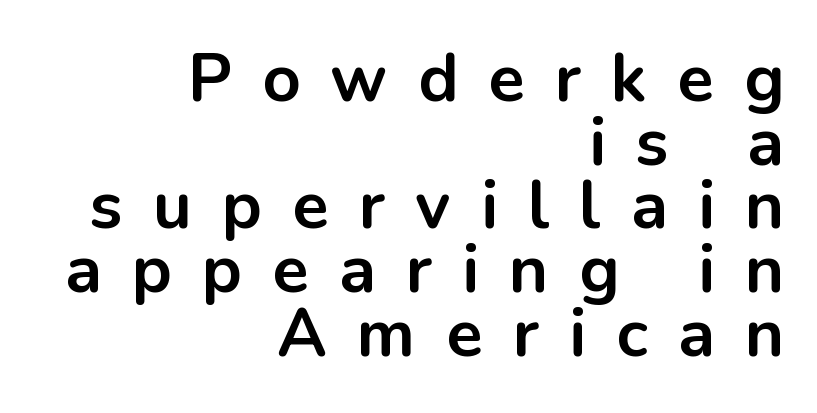
Q: Is the text bold? A: Yes.
Q: Is the text italic (slanted)? A: No, it is upright.
Q: Is the typeface a serif or a sans-serif typeface? A: Sans-serif.
Q: Is the text underlined? A: No.
Q: How is the paragraph aligned? A: Right-aligned.
Q: Is the spacing between letters normal or unusually wide? A: Unusually wide.
Q: Is the spacing between lines tight, normal or loose? A: Tight.
Q: Width (condensed, normal, or wide)? A: Normal.
Q: Stroke contrast? A: Low.
Q: x-height? A: Medium.
Q: Monospaced? A: No.
